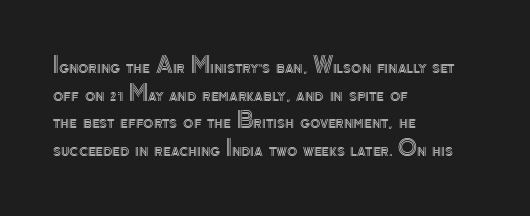
{"italic": "no", "underline": "no", "align": "left", "line_spacing": "normal", "line_spacing_ratio": 1.32, "letter_spacing": "normal", "letter_spacing_em": 0.0, "glyph_px": 21}
